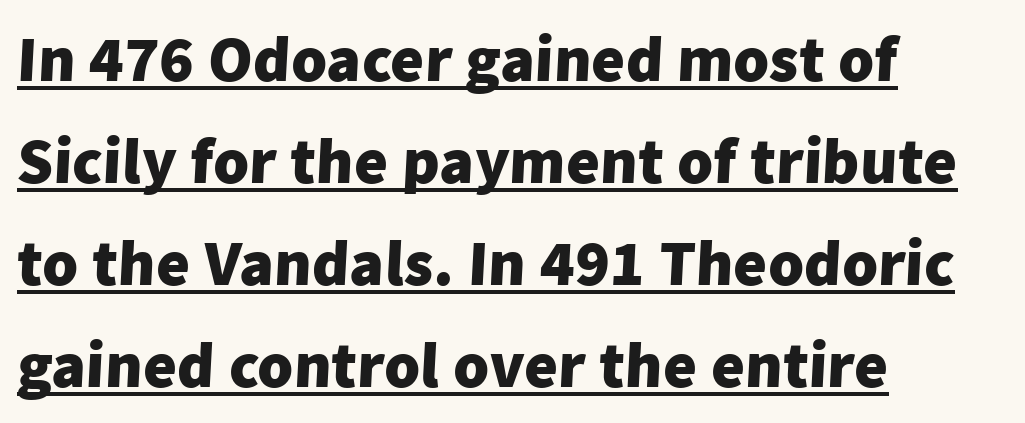
Q: Is the text bold? A: Yes.
Q: Is the typeface a serif or a sans-serif typeface? A: Sans-serif.
Q: Is the text underlined? A: Yes.
Q: How is the paragraph aligned? A: Left-aligned.
Q: Is the spacing between letters normal or unusually wide? A: Normal.
Q: Is the spacing between lines tight, normal or loose? A: Normal.
Q: Width (condensed, normal, or wide)? A: Normal.
Q: Stroke contrast? A: Low.
Q: x-height? A: Medium.
Q: Monospaced? A: No.
